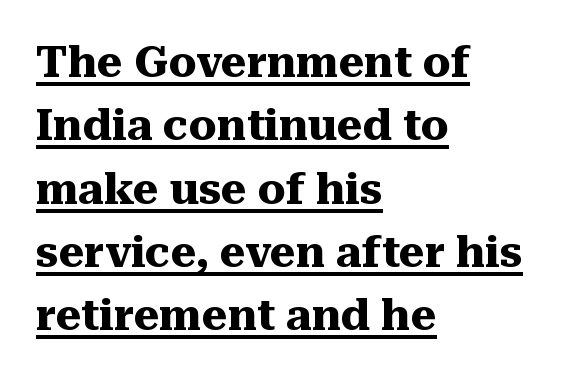
{"serif": "yes", "italic": "no", "bold": "yes", "weight": "heavy", "width": "normal", "stroke_contrast": "medium", "x_height": "medium", "monospaced": "no", "underline": "yes", "align": "left", "line_spacing": "normal", "line_spacing_ratio": 1.44, "letter_spacing": "normal", "letter_spacing_em": 0.0, "glyph_px": 44}
